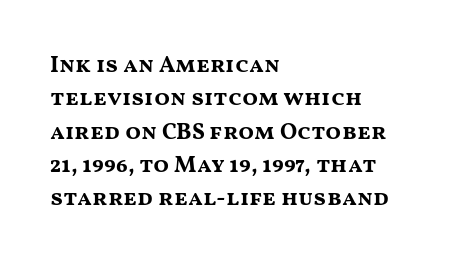
{"italic": "no", "bold": "yes", "underline": "no", "align": "left", "line_spacing": "normal", "line_spacing_ratio": 1.45, "letter_spacing": "normal", "letter_spacing_em": 0.0, "glyph_px": 23}
